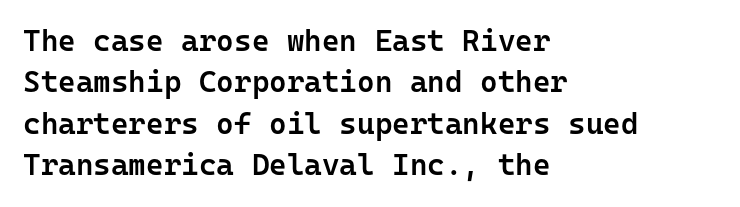
The image shows 30 px semibold sans-serif type, upright, monospaced; set left-aligned, normal line spacing (1.38x), normal letter spacing, not underlined; low stroke contrast and a medium x-height.
